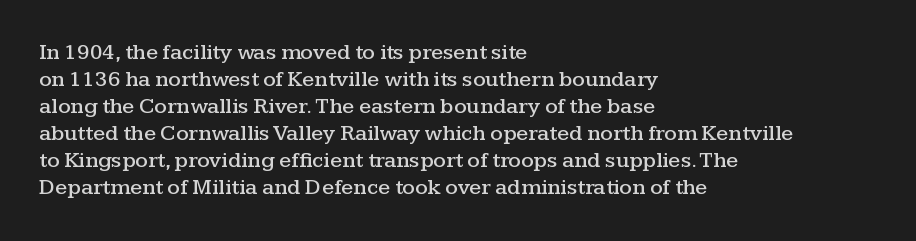
The horizontal fit of the characters is conventional and even. The typesetter chose a ragged-right arrangement here. Upright lettering throughout. The specimen omits any rule beneath the text block's lines.
